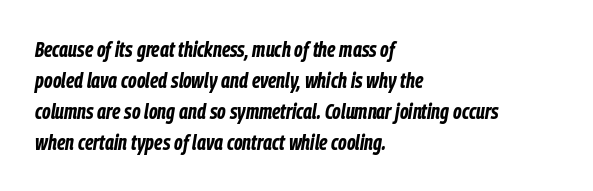
{"italic": "yes", "lean": "right", "slant_degrees": 9, "bold": "yes", "underline": "no", "align": "left", "line_spacing": "normal", "line_spacing_ratio": 1.41, "letter_spacing": "normal", "letter_spacing_em": 0.0, "glyph_px": 22}
